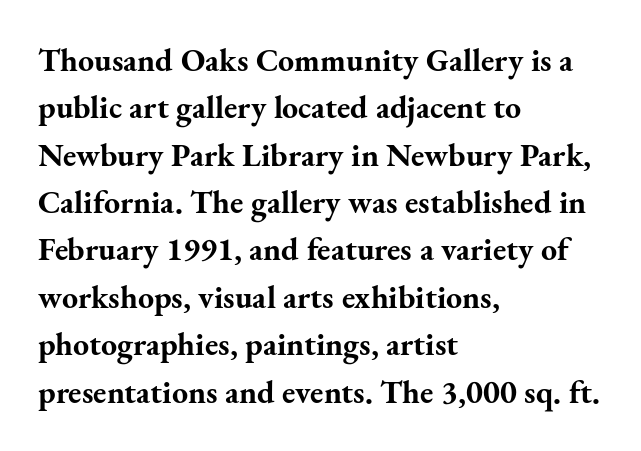
The image shows 32 px bold serif type, upright; set left-aligned, normal line spacing (1.48x), normal letter spacing, not underlined; medium stroke contrast and a small x-height.
